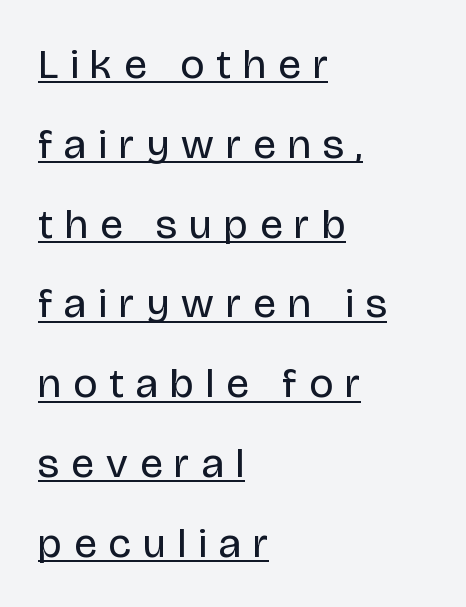
Q: Is the text bold? A: No.
Q: Is the text italic (slanted)? A: No, it is upright.
Q: Is the typeface a serif or a sans-serif typeface? A: Sans-serif.
Q: Is the text underlined? A: Yes.
Q: How is the paragraph aligned? A: Left-aligned.
Q: Is the spacing between letters normal or unusually wide? A: Unusually wide.
Q: Is the spacing between lines tight, normal or loose? A: Loose.
Q: Width (condensed, normal, or wide)? A: Normal.
Q: Stroke contrast? A: Low.
Q: x-height? A: Large.
Q: Monospaced? A: No.
